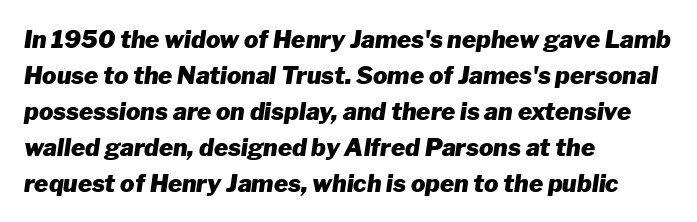
The image shows 24 px bold type, italic (leaning right); set left-aligned, normal line spacing (1.5x), normal letter spacing, not underlined.
